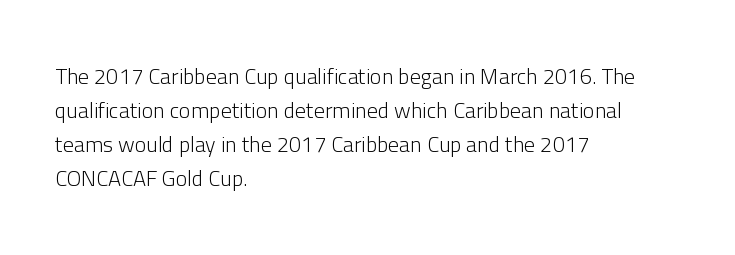
Caption: multi-line text, flush left, ragged right. Rendered with straight, roman letterforms. Beneath every word, the page is bare. Weight: not bold — regular or lighter. Nobody touched the tracking dial on this one. Vertically, the passage feels balanced, rows spaced as you'd expect.
